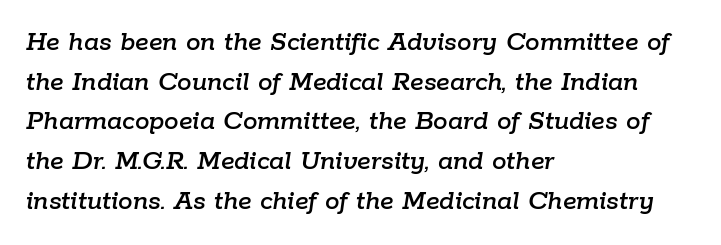
Q: Is the text italic (slanted)? A: Yes, it leans right by about 9 degrees.
Q: Is the text underlined? A: No.
Q: How is the paragraph aligned? A: Left-aligned.
Q: Is the spacing between letters normal or unusually wide? A: Normal.
Q: Is the spacing between lines tight, normal or loose? A: Normal.
Q: Width (condensed, normal, or wide)? A: Normal.
Q: Stroke contrast? A: Low.
Q: x-height? A: Medium.
Q: Monospaced? A: No.
